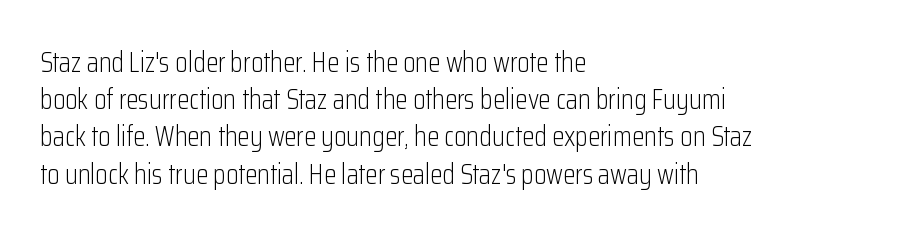
The lettering holds an erect, upright posture throughout. Default kerning and tracking; the words read as compact shapes. No word sits above an underline. Caption: face not bold, strokes unweighted. The leading is moderate, giving the passage an even texture.
